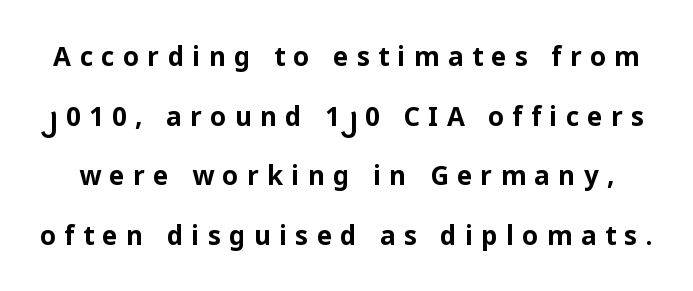
{"italic": "no", "bold": "yes", "underline": "no", "line_spacing": "loose", "line_spacing_ratio": 2.29, "letter_spacing": "wide", "letter_spacing_em": 0.32, "glyph_px": 26}
